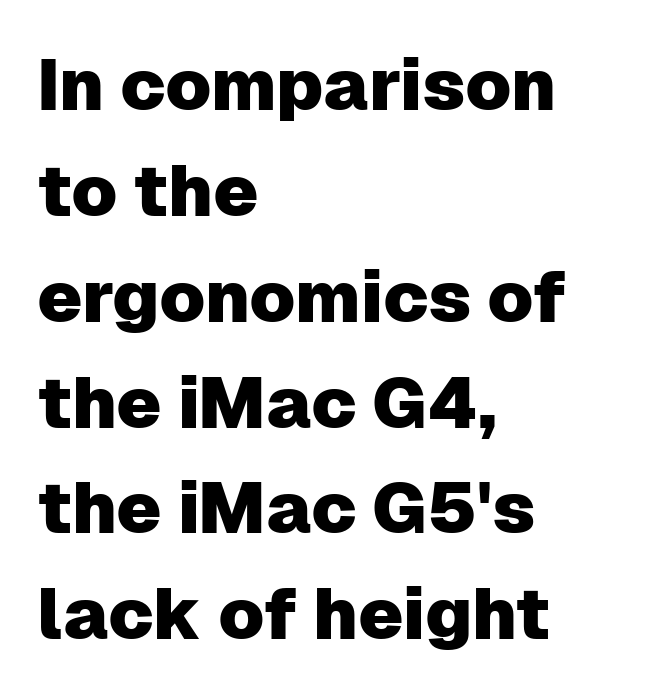
{"serif": "no", "italic": "no", "width": "normal", "stroke_contrast": "low", "x_height": "medium", "monospaced": "no", "underline": "no", "align": "left", "line_spacing": "normal", "line_spacing_ratio": 1.47, "letter_spacing": "normal", "letter_spacing_em": 0.0, "glyph_px": 72}
